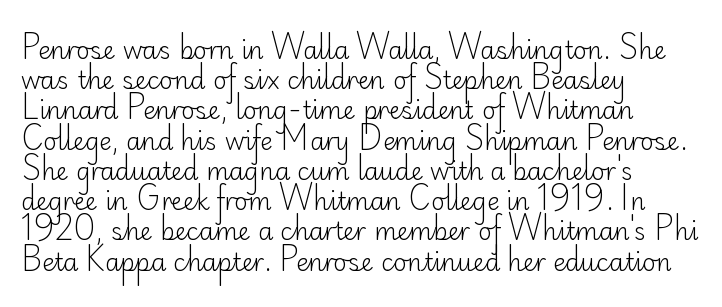
{"italic": "no", "bold": "no", "underline": "no", "align": "left", "line_spacing": "normal", "line_spacing_ratio": 1.26, "letter_spacing": "normal", "letter_spacing_em": 0.0, "glyph_px": 24}
